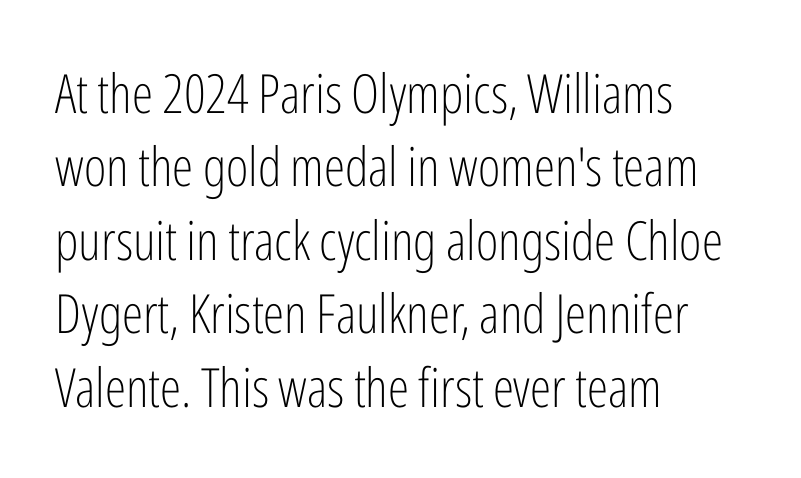
The face used here is proportionally spaced, like ordinary book or web type. The lines in this sample share a left origin and differ only in where they stop. Ascenders rise straight up at ninety degrees. The face used here is rendered with its standard letterfit. The designer left line spacing at the default. The font family rendered here belongs to the sans-serif group.
